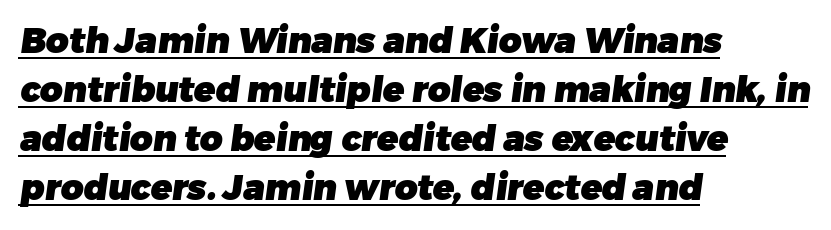
The image shows 35 px heavy sans-serif type; set left-aligned, normal line spacing (1.4x), normal letter spacing, underlined; low stroke contrast and a medium x-height.
